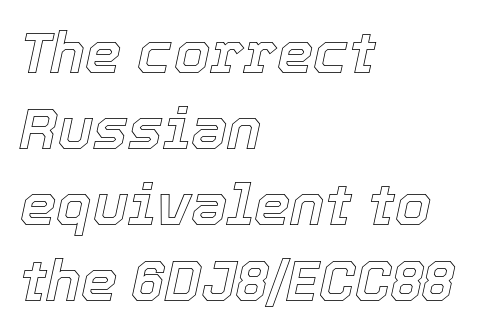
The image shows 58 px text type, italic (leaning right); set left-aligned, normal line spacing (1.31x), normal letter spacing, not underlined; a medium x-height.
